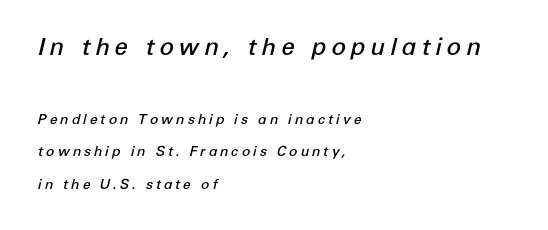
Q: Is the text bold? A: Semi-bold.
Q: Is the text italic (slanted)? A: Yes, it leans right by about 12 degrees.
Q: Is the text underlined? A: No.
Q: How is the paragraph aligned? A: Left-aligned.
Q: Is the spacing between letters normal or unusually wide? A: Unusually wide.
Q: Is the spacing between lines tight, normal or loose? A: Loose.
Q: Which block of text is set in a larger size, the first (top) or the second (bottom)? A: The first (top) one.
